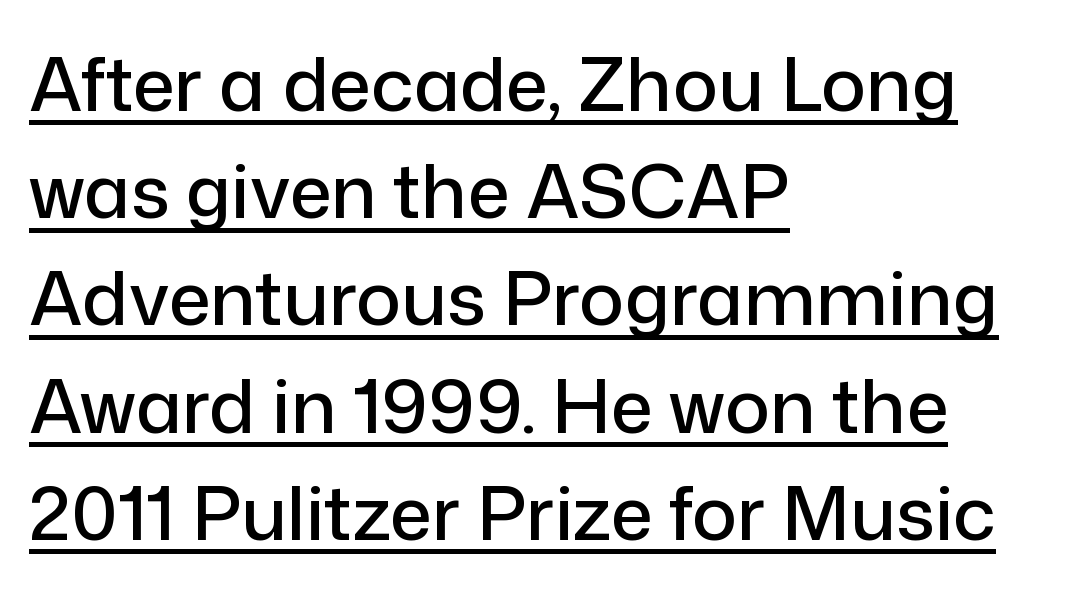
The image shows 75 px sans-serif type, upright; set left-aligned, normal line spacing (1.43x), normal letter spacing, underlined; low stroke contrast and a medium x-height.
